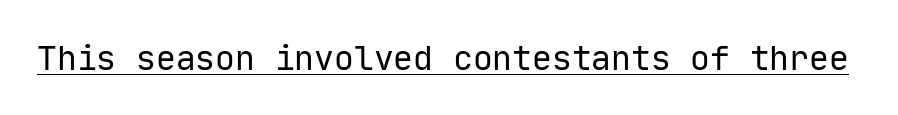
The image shows 33 px regular-weight sans-serif type, upright, monospaced; set normal letter spacing, underlined; low stroke contrast and a medium x-height.
